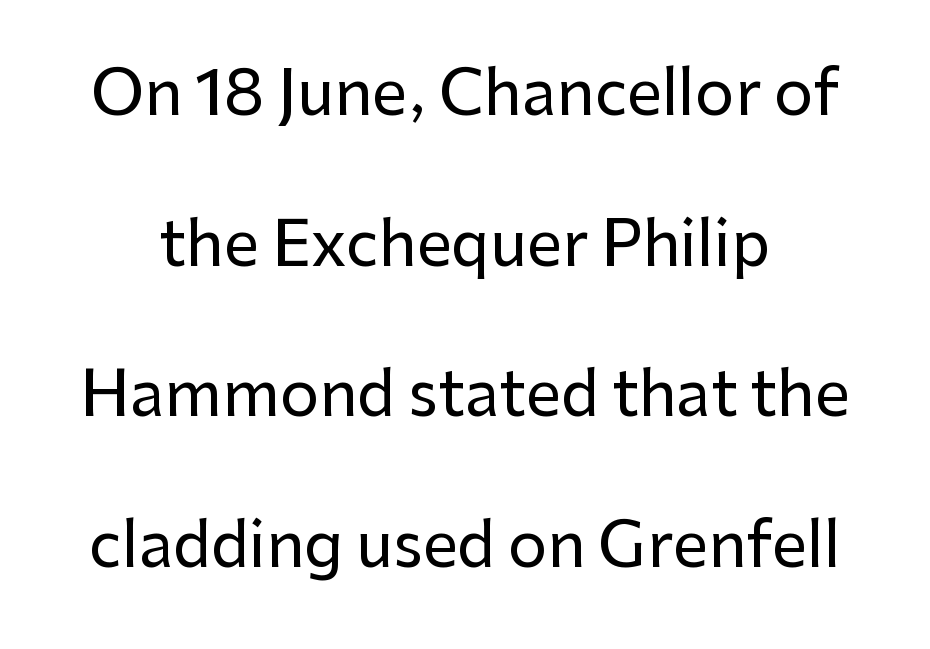
The image shows 62 px sans-serif type, upright; set loose line spacing (2.43x), normal letter spacing, not underlined; low stroke contrast and a medium x-height.
